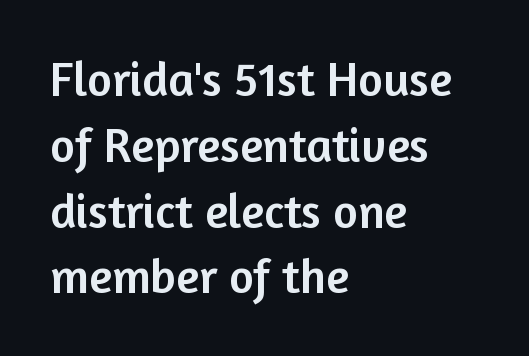
{"serif": "no", "italic": "no", "width": "normal", "stroke_contrast": "low", "x_height": "medium", "monospaced": "no", "underline": "no", "align": "left", "line_spacing": "normal", "line_spacing_ratio": 1.37, "letter_spacing": "normal", "letter_spacing_em": 0.0, "glyph_px": 48}
